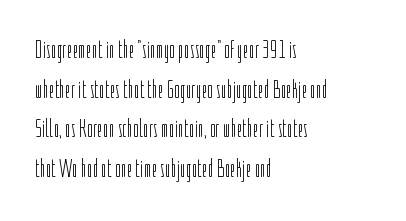
{"italic": "no", "bold": "no", "underline": "no", "align": "left", "line_spacing": "normal", "line_spacing_ratio": 1.59, "letter_spacing": "normal", "letter_spacing_em": 0.0, "glyph_px": 25}
